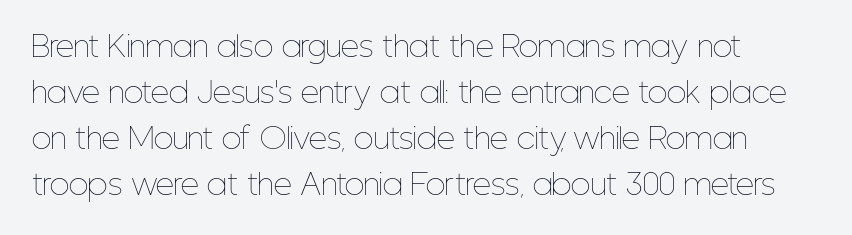
{"italic": "no", "bold": "no", "weight": "thin", "width": "condensed", "stroke_contrast": "low", "x_height": "medium", "monospaced": "no", "underline": "no", "line_spacing": "normal", "line_spacing_ratio": 1.59, "letter_spacing": "normal", "letter_spacing_em": 0.0, "glyph_px": 29}
